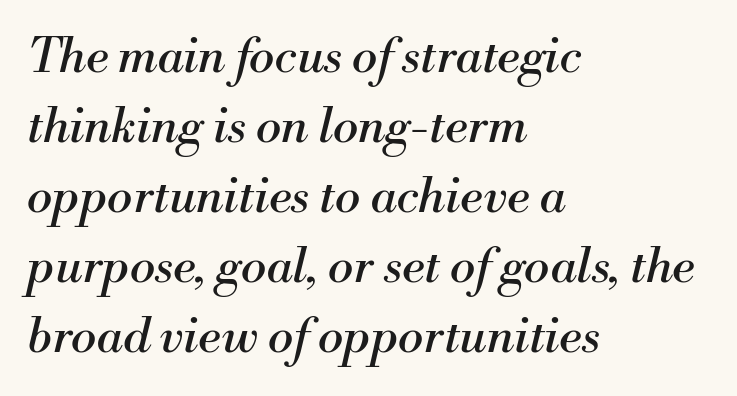
The image shows 48 px regular-weight serif type, italic (leaning right); set left-aligned, normal line spacing (1.46x), normal letter spacing, not underlined; medium stroke contrast and a small x-height.
